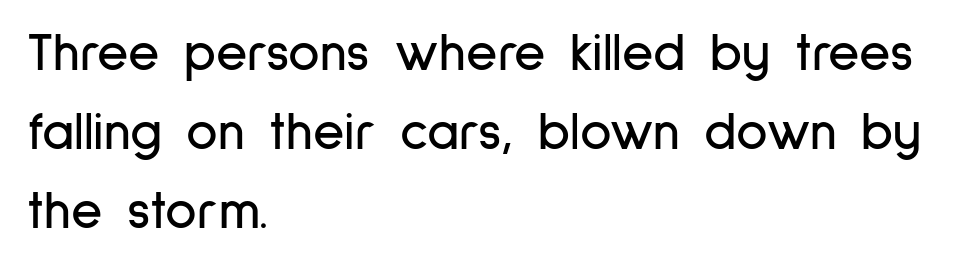
Does the lettering tilt? It doesn't — this is upright. The paragraph shown leans on its left margin. Descenders hang freely into open space. The rendering uses natural spacing where letterforms have individual widths. Tracking value appears to be zero — textbook default spacing.
